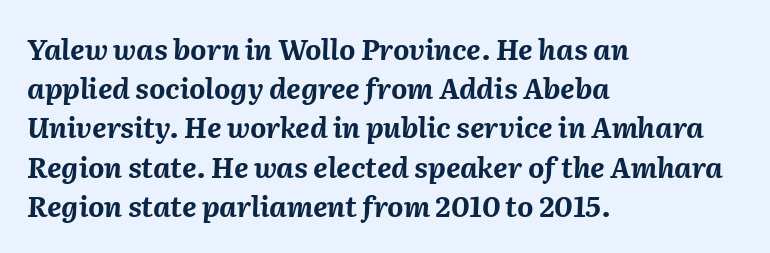
Q: Is the text bold? A: Yes.
Q: Is the text italic (slanted)? A: Yes, it leans right by about 2 degrees.
Q: Is the text underlined? A: No.
Q: How is the paragraph aligned? A: Left-aligned.
Q: Is the spacing between letters normal or unusually wide? A: Normal.
Q: Is the spacing between lines tight, normal or loose? A: Normal.
Q: Width (condensed, normal, or wide)? A: Normal.
Q: Stroke contrast? A: Medium.
Q: x-height? A: Medium.
Q: Monospaced? A: No.
